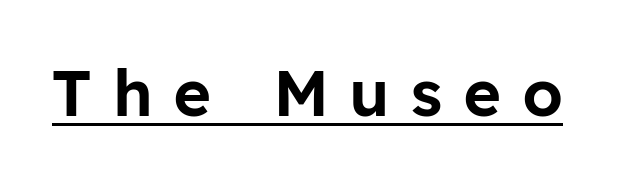
The image shows 64 px sans-serif type, upright; set unusually wide letter spacing (+0.35 em), underlined; low stroke contrast and a medium x-height.
